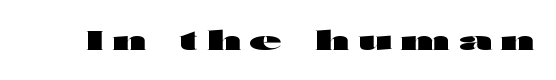
The image shows 26 px bold type, upright; set unusually wide letter spacing (+0.35 em), not underlined.
